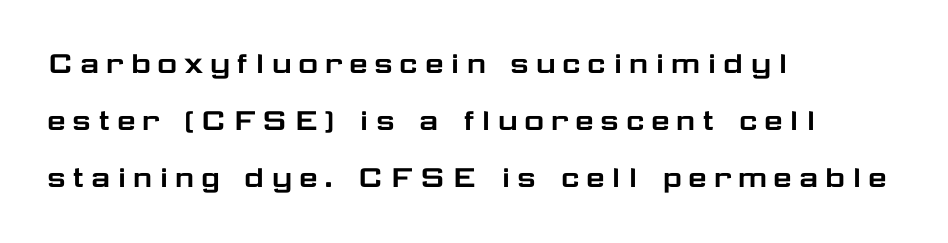
Q: Is the text italic (slanted)? A: No, it is upright.
Q: Is the typeface a serif or a sans-serif typeface? A: Sans-serif.
Q: Is the text underlined? A: No.
Q: How is the paragraph aligned? A: Left-aligned.
Q: Is the spacing between lines tight, normal or loose? A: Normal.
Q: Width (condensed, normal, or wide)? A: Wide.
Q: Stroke contrast? A: Low.
Q: x-height? A: Medium.
Q: Monospaced? A: No.
